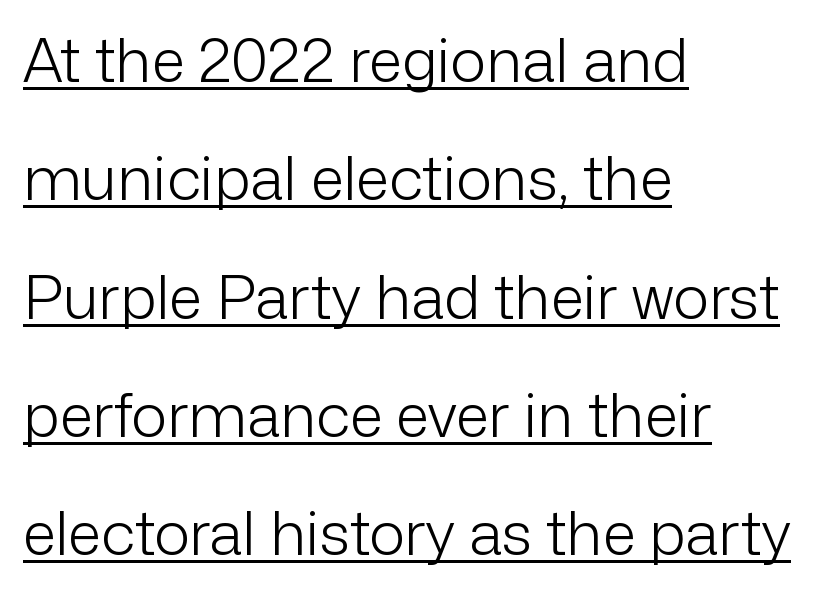
Q: Is the text bold? A: No.
Q: Is the text italic (slanted)? A: No, it is upright.
Q: Is the typeface a serif or a sans-serif typeface? A: Sans-serif.
Q: Is the text underlined? A: Yes.
Q: How is the paragraph aligned? A: Left-aligned.
Q: Is the spacing between letters normal or unusually wide? A: Normal.
Q: Is the spacing between lines tight, normal or loose? A: Loose.
Q: Width (condensed, normal, or wide)? A: Normal.
Q: Stroke contrast? A: Low.
Q: x-height? A: Medium.
Q: Monospaced? A: No.
